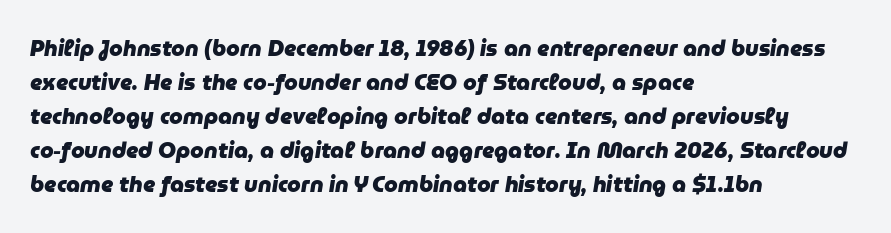
The image shows 22 px bold type, italic (leaning right); set left-aligned, normal line spacing (1.55x), normal letter spacing, not underlined.
